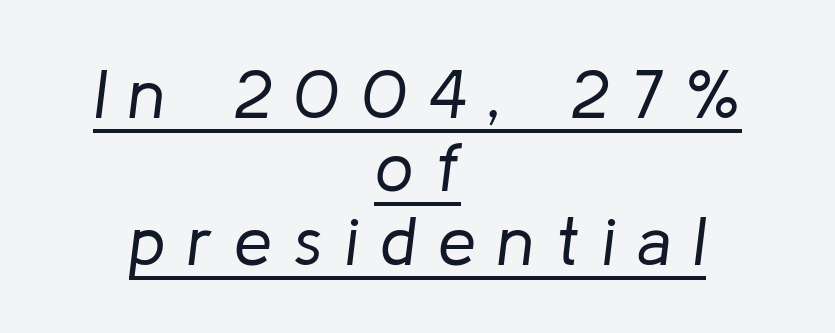
{"italic": "yes", "lean": "right", "slant_degrees": 8, "bold": "no", "weight": "regular", "width": "normal", "stroke_contrast": "low", "x_height": "medium", "monospaced": "no", "underline": "yes", "align": "center", "line_spacing": "tight", "line_spacing_ratio": 1.08, "letter_spacing": "wide", "letter_spacing_em": 0.32, "glyph_px": 68}
